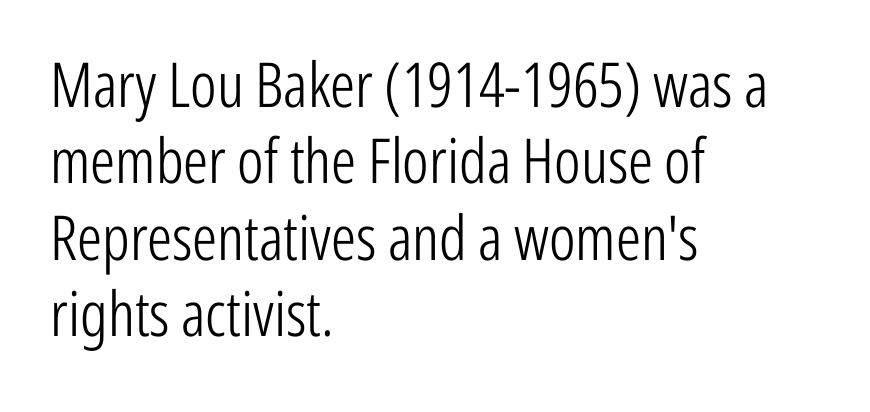
Q: Is the text bold? A: No.
Q: Is the text italic (slanted)? A: No, it is upright.
Q: Is the typeface a serif or a sans-serif typeface? A: Sans-serif.
Q: Is the text underlined? A: No.
Q: How is the paragraph aligned? A: Left-aligned.
Q: Is the spacing between letters normal or unusually wide? A: Normal.
Q: Width (condensed, normal, or wide)? A: Condensed.
Q: Stroke contrast? A: Low.
Q: x-height? A: Medium.
Q: Monospaced? A: No.
